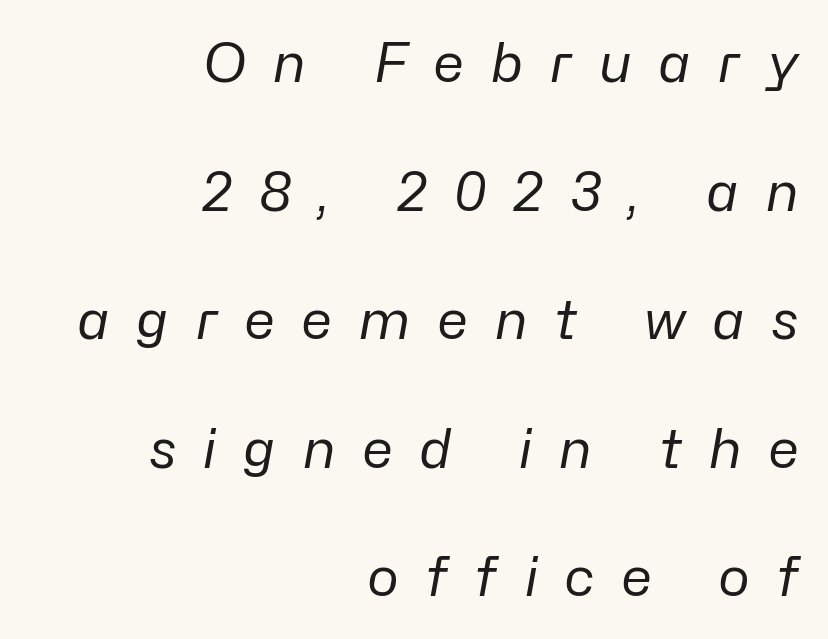
Spacing between characters has been opened up far beyond the box default. The font sits on the lighter half of the weight spectrum, regular included. A great deal of white space separates one row of letters from the next. This rendering features lettering with no underline. The rag falls on the left side of this text block.
